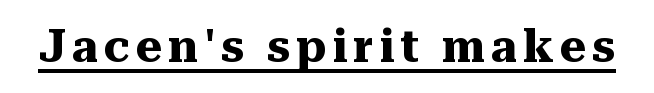
A continuous stroke trails under the words, as in a hyperlink. The face used here is proportionally spaced, like ordinary book or web type. This rendering employs a face with finishing strokes, i.e., a serif. It's the straight-up-and-down kind of type. Is the type bold? Yes — the strokes are clearly thick and heavy.
